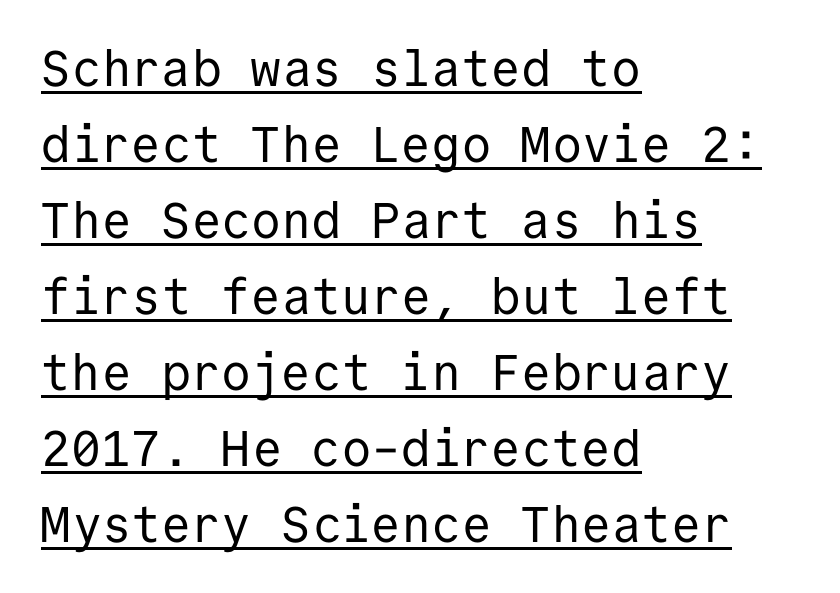
This reads as an unemphasized weight, regular at the heaviest. Monospaced: the letters line up in strict vertical columns. Tall strokes in this sample are plumb rather than angled. Emphasis is given by a line drawn under the lettering. Inter-character spacing is left at the font's built-in metrics.
